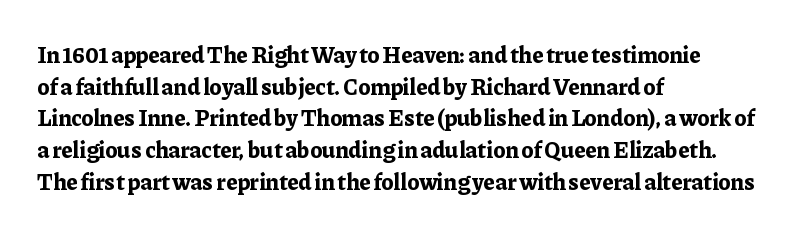
{"italic": "no", "bold": "yes", "underline": "no", "align": "left", "line_spacing": "normal", "line_spacing_ratio": 1.38, "letter_spacing": "normal", "letter_spacing_em": 0.0, "glyph_px": 23}
